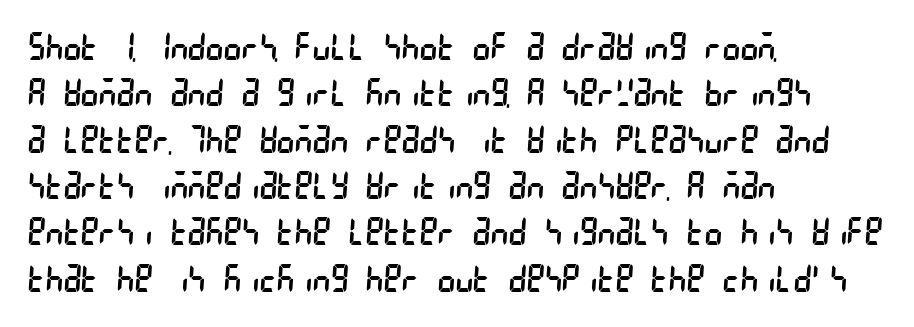
{"serif": "no", "bold": "no", "weight": "regular", "width": "condensed", "stroke_contrast": "low", "x_height": "large", "underline": "no", "align": "left", "line_spacing_ratio": 1.22, "letter_spacing": "normal", "letter_spacing_em": 0.0, "glyph_px": 38}
